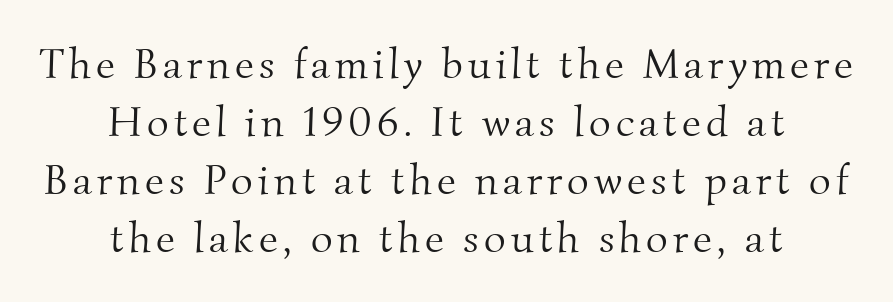
The image shows 42 px light serif type; set centered, normal line spacing (1.38x), not underlined; medium stroke contrast and a small x-height.
